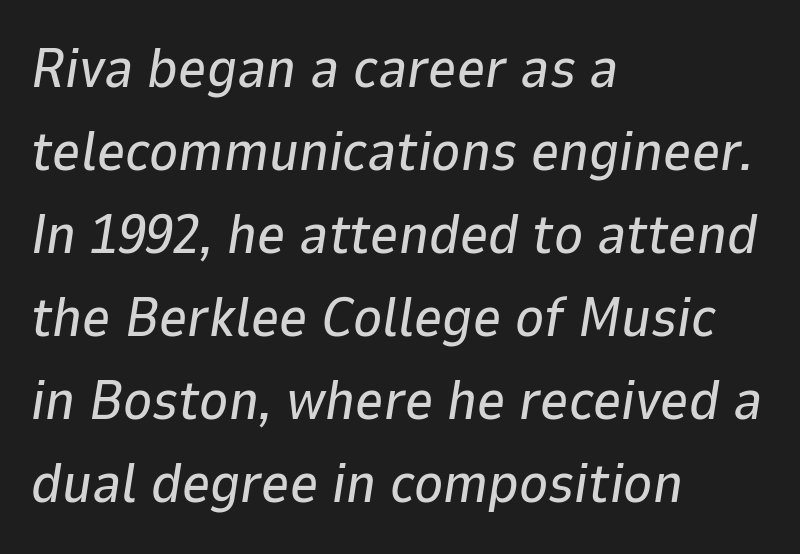
Q: Is the text italic (slanted)? A: Yes, it leans right by about 9 degrees.
Q: Is the text underlined? A: No.
Q: How is the paragraph aligned? A: Left-aligned.
Q: Is the spacing between letters normal or unusually wide? A: Normal.
Q: Is the spacing between lines tight, normal or loose? A: Normal.
Q: Width (condensed, normal, or wide)? A: Normal.
Q: Stroke contrast? A: Low.
Q: x-height? A: Medium.
Q: Monospaced? A: No.
